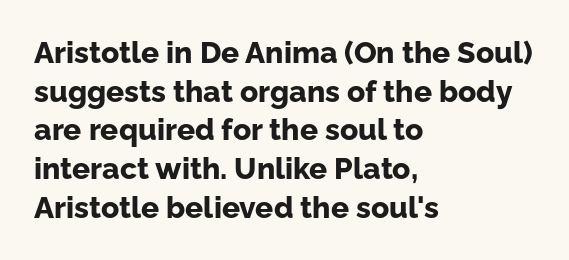
Q: Is the text bold? A: Yes.
Q: Is the text italic (slanted)? A: No, it is upright.
Q: Is the typeface a serif or a sans-serif typeface? A: Sans-serif.
Q: Is the text underlined? A: No.
Q: How is the paragraph aligned? A: Left-aligned.
Q: Is the spacing between letters normal or unusually wide? A: Normal.
Q: Is the spacing between lines tight, normal or loose? A: Normal.
Q: Width (condensed, normal, or wide)? A: Normal.
Q: Stroke contrast? A: Low.
Q: x-height? A: Medium.
Q: Monospaced? A: No.
